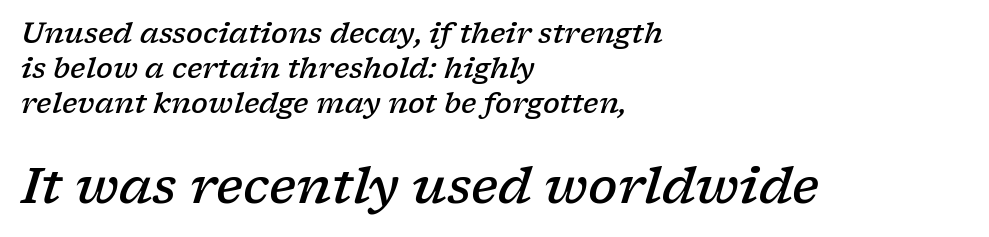
The letters carry serifs — small finishing strokes at the ends of their stems. In terms of posture, this sample is oblique. Reading top to bottom, the characters get bigger at the block break. Nobody touched the tracking dial on this one. Here the designer chose a conventional face with non-uniform glyph widths. Check under the words: just untouched page.
